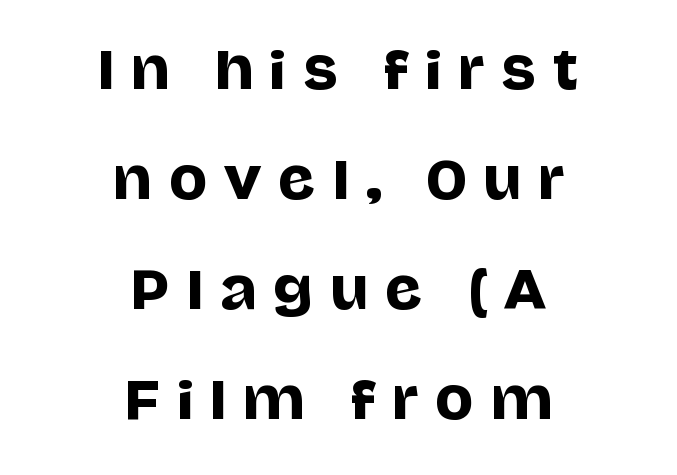
The image shows 51 px sans-serif type, upright; set centered, loose line spacing (2.16x), unusually wide letter spacing (+0.33 em), not underlined; low stroke contrast and a large x-height.
